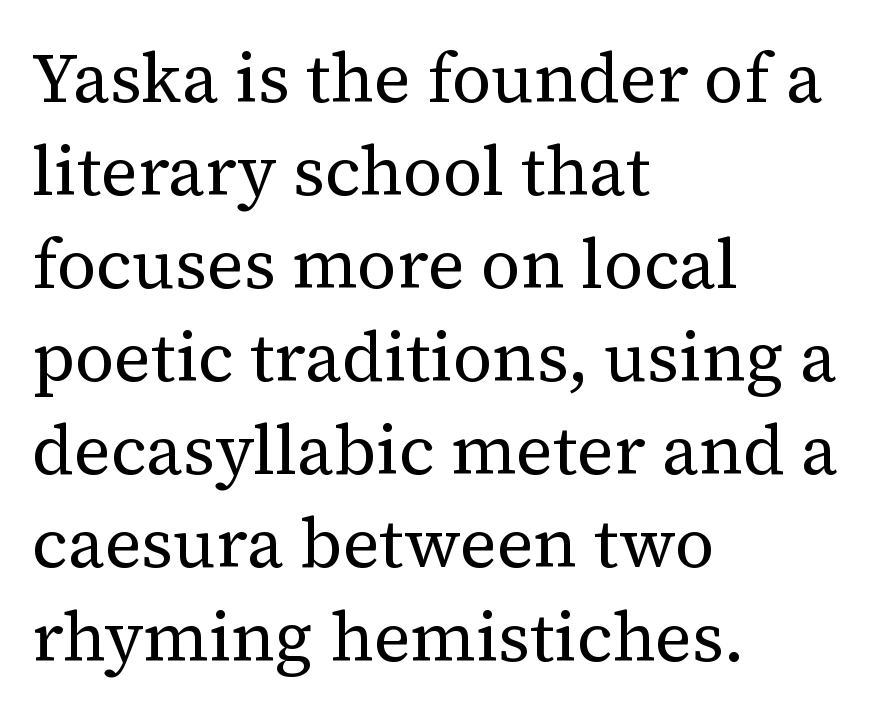
The image shows 70 px regular-weight serif type, upright; set left-aligned, normal line spacing (1.33x), normal letter spacing, not underlined; medium stroke contrast and a medium x-height.
